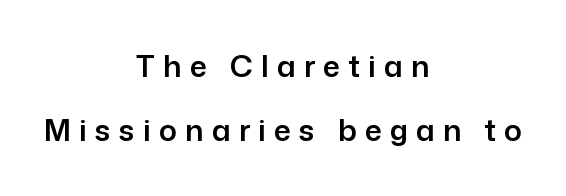
The image shows 30 px sans-serif type, upright; set centered, loose line spacing (2.15x), unusually wide letter spacing (+0.27 em), not underlined; low stroke contrast and a medium x-height.
